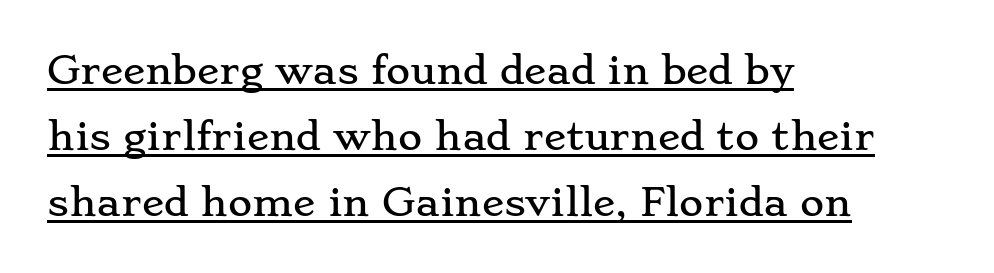
Q: Is the text italic (slanted)? A: No, it is upright.
Q: Is the typeface a serif or a sans-serif typeface? A: Serif.
Q: Is the text underlined? A: Yes.
Q: How is the paragraph aligned? A: Left-aligned.
Q: Is the spacing between letters normal or unusually wide? A: Normal.
Q: Width (condensed, normal, or wide)? A: Wide.
Q: Stroke contrast? A: Low.
Q: x-height? A: Small.
Q: Monospaced? A: No.
